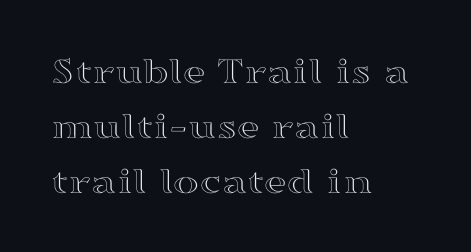
The image shows 39 px wide type, upright; set left-aligned, normal line spacing (1.41x), normal letter spacing, not underlined; a medium x-height.
